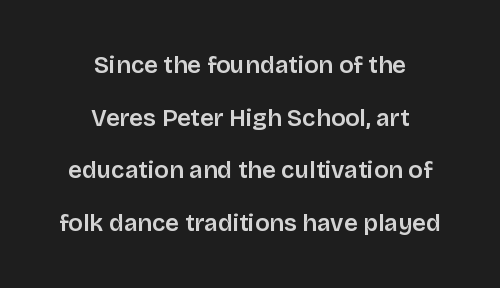
This sample uses plain, unmodified letter spacing. What's the leading like? Stretched, with rows far apart. Alignment: centered. Designer's note — italics off, roman on. Just letters on the line, the space beneath them empty.
